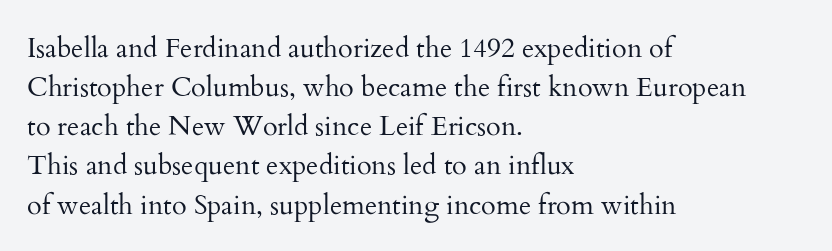
The image shows 27 px text type, upright; set left-aligned, normal line spacing (1.45x), normal letter spacing, not underlined.
